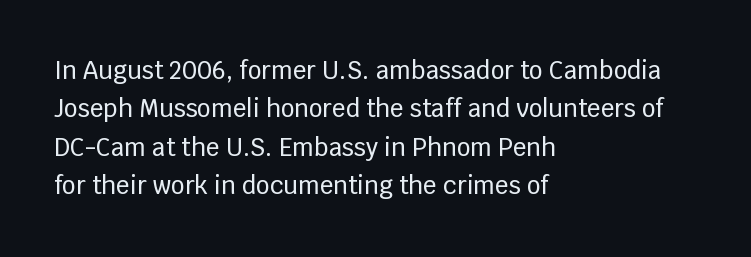
Q: Is the text italic (slanted)? A: No, it is upright.
Q: Is the text underlined? A: No.
Q: How is the paragraph aligned? A: Left-aligned.
Q: Is the spacing between letters normal or unusually wide? A: Normal.
Q: Is the spacing between lines tight, normal or loose? A: Normal.
